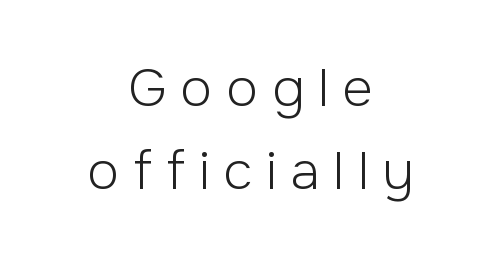
{"serif": "no", "italic": "no", "bold": "no", "weight": "light", "width": "normal", "stroke_contrast": "low", "x_height": "medium", "monospaced": "no", "underline": "no", "align": "center", "line_spacing": "normal", "line_spacing_ratio": 1.56, "letter_spacing": "wide", "letter_spacing_em": 0.26, "glyph_px": 53}
